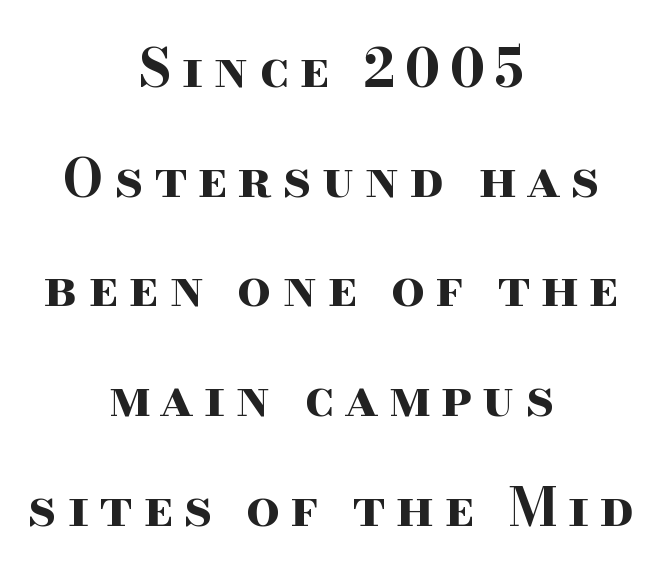
The image shows 53 px bold, wide serif type, upright; set centered, loose line spacing (2.07x), not underlined; high stroke contrast and a small x-height.
